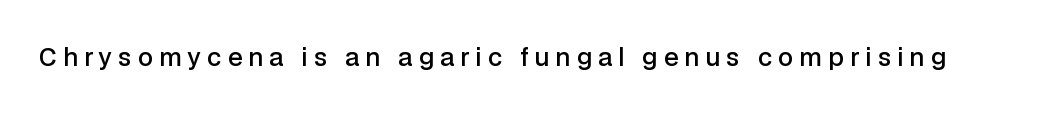
Moderately thickened strokes mark this as semibold type. The baseline area is clear. The gaps between neighbouring characters are conspicuously large. The axis of the letterforms is exactly vertical.
